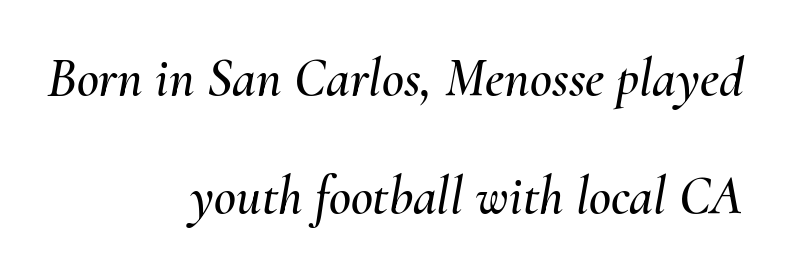
The image shows 54 px text type, italic (leaning right); set right-aligned, loose line spacing (2.18x), normal letter spacing, not underlined; medium stroke contrast and a small x-height.
